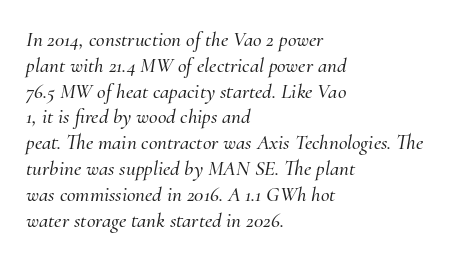
The image shows 21 px text type, italic (leaning right); set left-aligned, line spacing 1.23x, normal letter spacing, not underlined.
